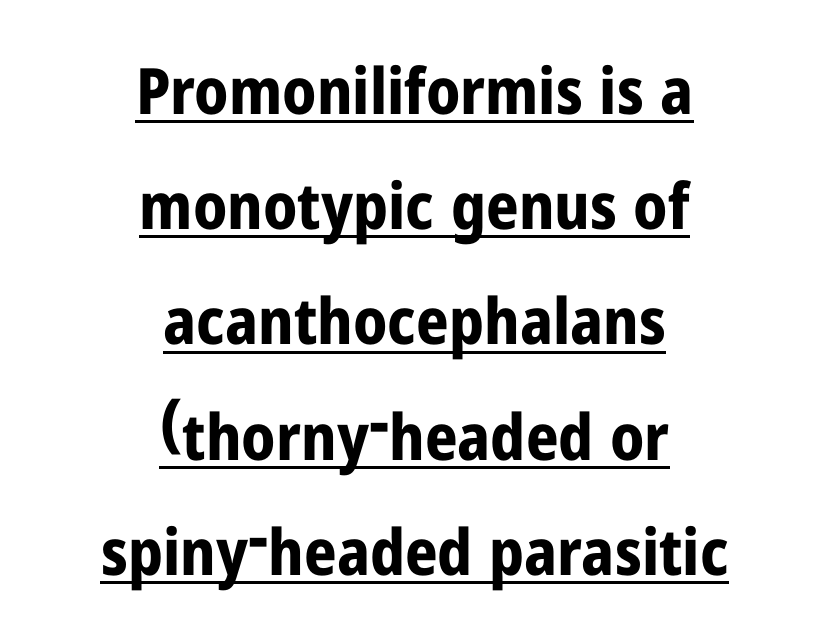
{"serif": "no", "italic": "no", "bold": "yes", "weight": "bold", "width": "condensed", "stroke_contrast": "low", "x_height": "medium", "monospaced": "no", "underline": "yes", "align": "center", "line_spacing_ratio": 1.8, "letter_spacing": "normal", "letter_spacing_em": 0.0, "glyph_px": 64}
